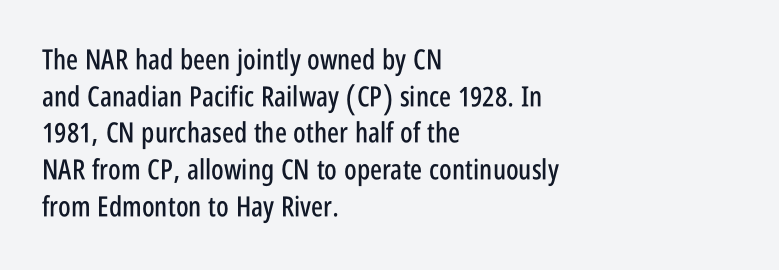
A typesetter would call this proportional, since set widths differ per character. Leading matches the norm, producing a regular column. Each word holds together tightly as a unit, with standard inter-letter gaps. A sans-serif font was chosen for this passage. The space directly below the letters is spotless.
